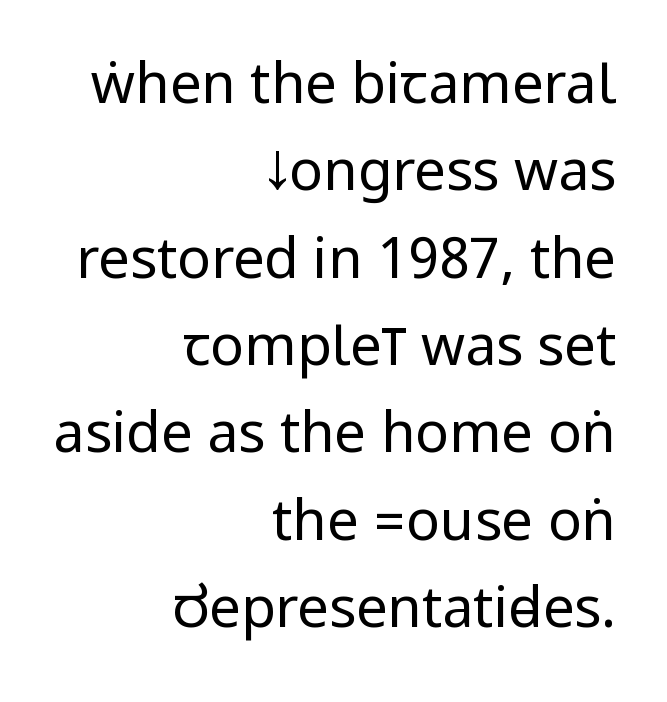
{"serif": "no", "italic": "no", "bold": "no", "weight": "regular", "width": "condensed", "stroke_contrast": "low", "underline": "no", "align": "right", "line_spacing": "normal", "line_spacing_ratio": 1.56, "letter_spacing": "normal", "letter_spacing_em": 0.0, "glyph_px": 56}
